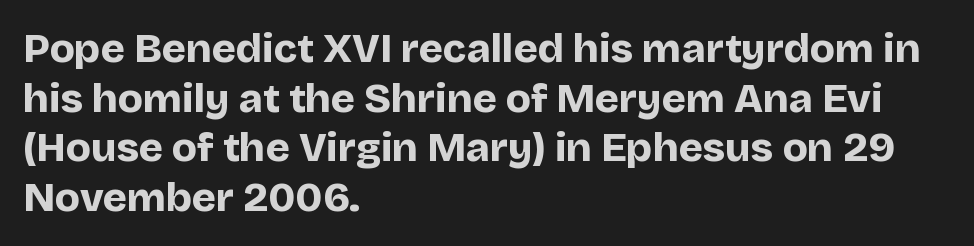
Q: Is the text bold? A: Yes.
Q: Is the text italic (slanted)? A: No, it is upright.
Q: Is the typeface a serif or a sans-serif typeface? A: Sans-serif.
Q: Is the text underlined? A: No.
Q: How is the paragraph aligned? A: Left-aligned.
Q: Is the spacing between letters normal or unusually wide? A: Normal.
Q: Width (condensed, normal, or wide)? A: Normal.
Q: Stroke contrast? A: Low.
Q: x-height? A: Large.
Q: Monospaced? A: No.
